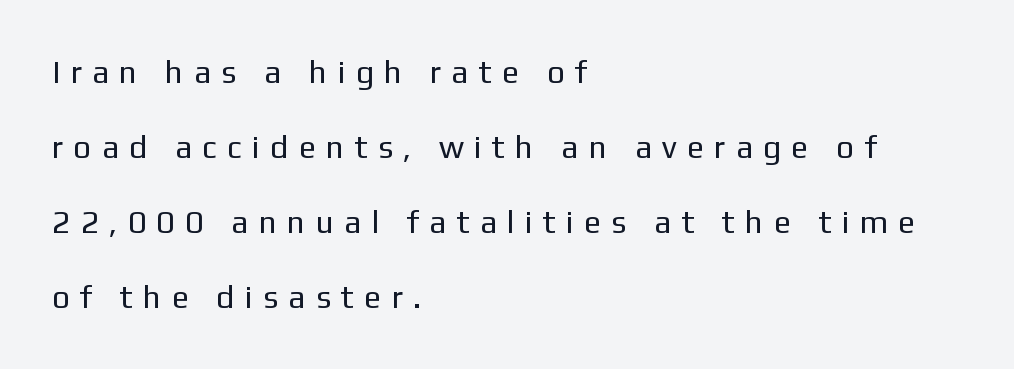
{"serif": "no", "italic": "no", "bold": "no", "weight": "regular", "width": "normal", "stroke_contrast": "low", "x_height": "medium", "monospaced": "no", "underline": "no", "align": "left", "line_spacing": "loose", "line_spacing_ratio": 2.34, "letter_spacing": "wide", "letter_spacing_em": 0.39, "glyph_px": 32}
